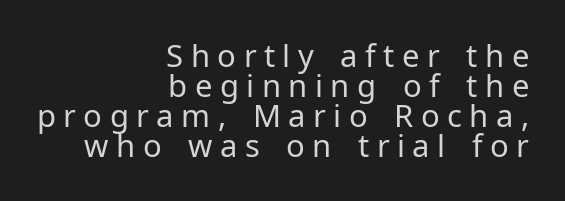
Q: Is the text bold? A: No.
Q: Is the text italic (slanted)? A: No, it is upright.
Q: Is the typeface a serif or a sans-serif typeface? A: Sans-serif.
Q: Is the text underlined? A: No.
Q: How is the paragraph aligned? A: Right-aligned.
Q: Is the spacing between letters normal or unusually wide? A: Unusually wide.
Q: Is the spacing between lines tight, normal or loose? A: Tight.
Q: Width (condensed, normal, or wide)? A: Normal.
Q: Stroke contrast? A: Low.
Q: x-height? A: Medium.
Q: Monospaced? A: No.
